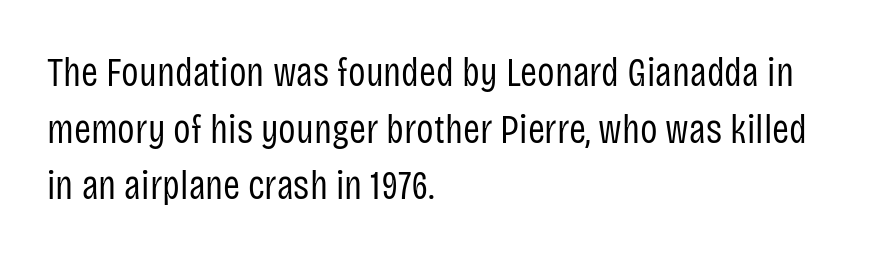
The image shows 41 px regular-weight, condensed sans-serif type, upright; set left-aligned, normal line spacing (1.38x), normal letter spacing, not underlined; low stroke contrast and a large x-height.
